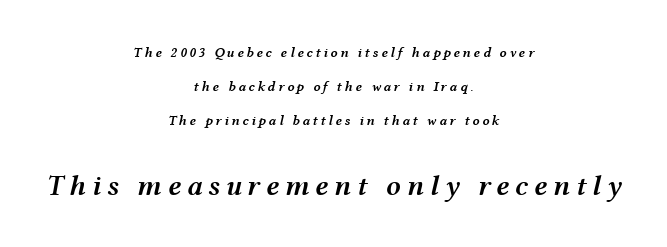
Q: Is the text bold? A: Semi-bold.
Q: Is the text italic (slanted)? A: Yes, it leans right by about 12 degrees.
Q: Is the text underlined? A: No.
Q: How is the paragraph aligned? A: Centered.
Q: Is the spacing between lines tight, normal or loose? A: Loose.
Q: Which block of text is set in a larger size, the first (top) or the second (bottom)? A: The second (bottom) one.
Q: Width (condensed, normal, or wide)? A: Wide.
Q: Stroke contrast? A: Medium.
Q: x-height? A: Medium.
Q: Monospaced? A: No.
